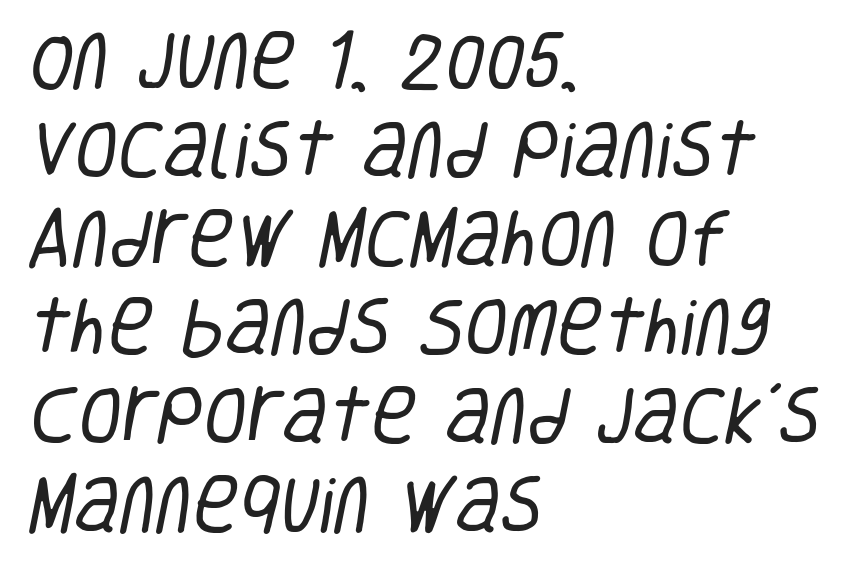
Q: Is the text bold? A: No.
Q: Is the typeface a serif or a sans-serif typeface? A: Sans-serif.
Q: Is the text underlined? A: No.
Q: How is the paragraph aligned? A: Left-aligned.
Q: Is the spacing between letters normal or unusually wide? A: Normal.
Q: Is the spacing between lines tight, normal or loose? A: Normal.
Q: Width (condensed, normal, or wide)? A: Condensed.
Q: Stroke contrast? A: Low.
Q: x-height? A: Large.
Q: Monospaced? A: No.
